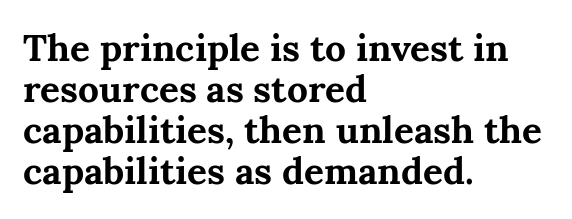
Q: Is the text bold? A: Yes.
Q: Is the text italic (slanted)? A: No, it is upright.
Q: Is the typeface a serif or a sans-serif typeface? A: Serif.
Q: Is the text underlined? A: No.
Q: How is the paragraph aligned? A: Left-aligned.
Q: Is the spacing between letters normal or unusually wide? A: Normal.
Q: Is the spacing between lines tight, normal or loose? A: Tight.
Q: Width (condensed, normal, or wide)? A: Normal.
Q: Stroke contrast? A: Medium.
Q: x-height? A: Medium.
Q: Monospaced? A: No.
